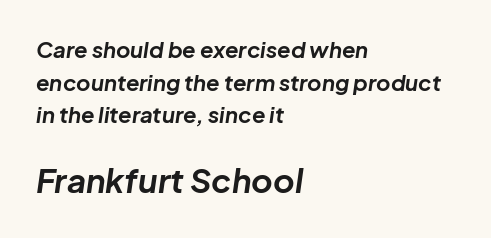
Chunky letters — that's bold for sure. A typesetter would call this proportional, since set widths differ per character. Plain, unruled lines of type. If you measured baseline to baseline, you'd find a middling distance. When letters slant like this, we call the style italic.
